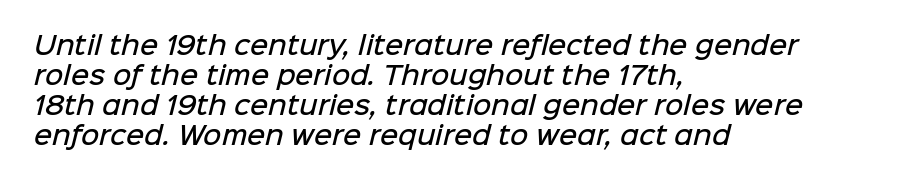
The image shows 25 px text type; set left-aligned, line spacing 1.2x, normal letter spacing, not underlined.
